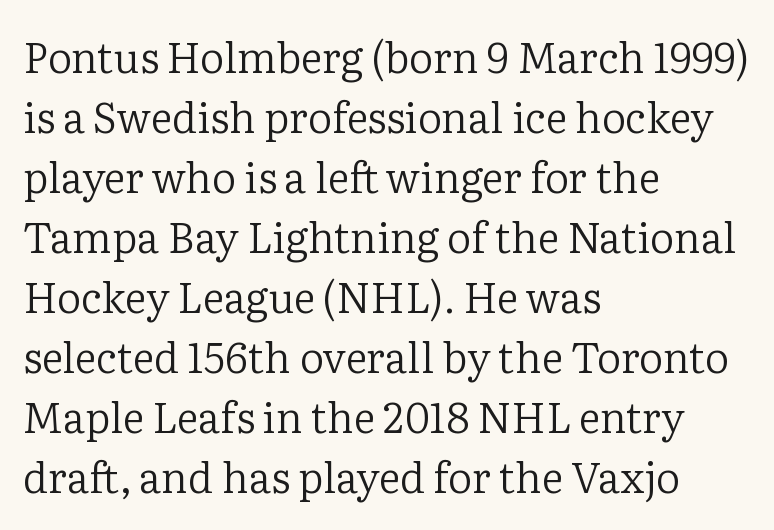
Style check: upright. Interline gaps are of average width in this sample. Look at the tracking — it's just the regular setting, nothing added. Which margin do the lines hug? The left one — the right edge is uneven. The weight tops out at a normal text grade. Spacing verdict: proportional, widths tailored to each character.
